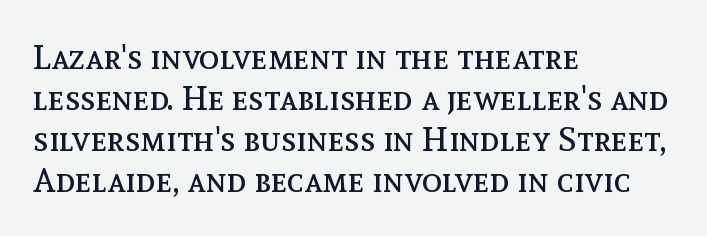
The image shows 34 px regular-weight type, upright; set left-aligned, line spacing 1.21x, normal letter spacing, not underlined; a medium x-height.
